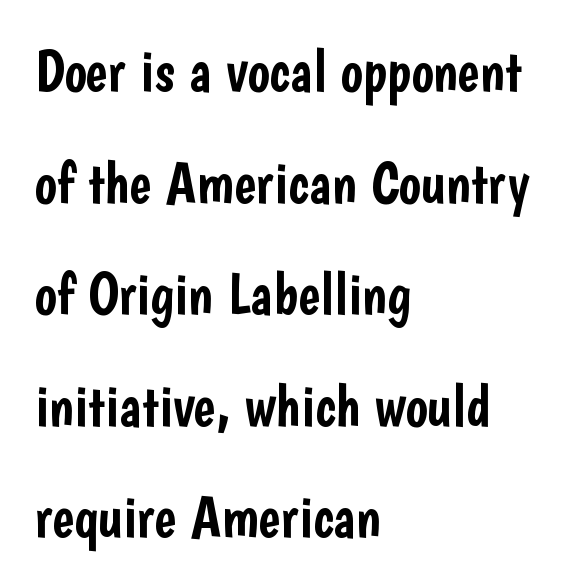
How are the letters spaced? Ordinarily, with no added tracking. What kind of face is this? One without serifs — a sans. The type sits square on the baseline with zero lean. Spacing verdict: proportional, widths tailored to each character.
